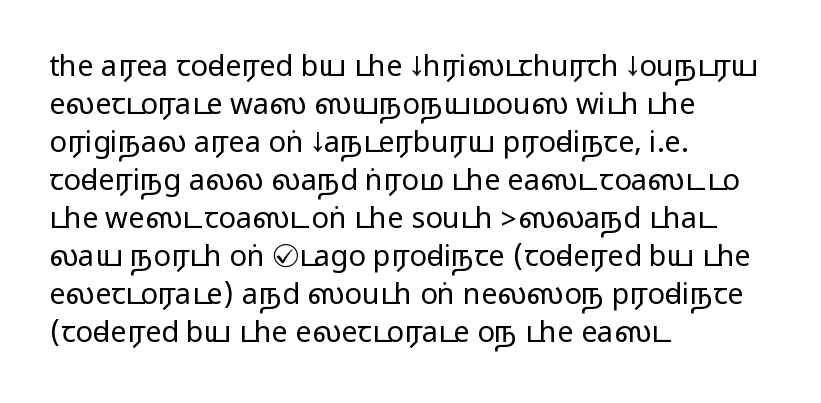
{"serif": "no", "italic": "no", "width": "wide", "stroke_contrast": "medium", "monospaced": "no", "underline": "no", "align": "left", "line_spacing": "normal", "line_spacing_ratio": 1.31, "letter_spacing": "normal", "letter_spacing_em": 0.0, "glyph_px": 29}
